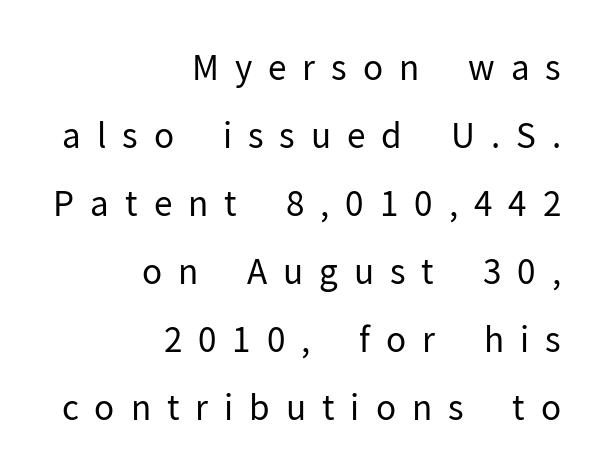
{"serif": "no", "italic": "no", "bold": "no", "weight": "regular", "width": "normal", "stroke_contrast": "low", "x_height": "medium", "monospaced": "no", "underline": "no", "align": "right", "line_spacing": "loose", "line_spacing_ratio": 2.0, "letter_spacing": "wide", "letter_spacing_em": 0.47, "glyph_px": 34}
